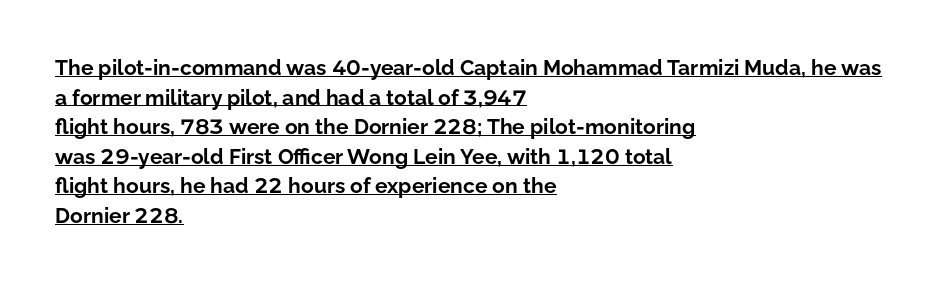
Normally led — the rows are evenly, conventionally spaced. The passage shown is emphatically bold. Vertical strokes here are truly vertical. The lines are quadded left. Like a heading marked for emphasis, these lines bear an underscore. The type is set solid horizontally, with unmodified tracking.
